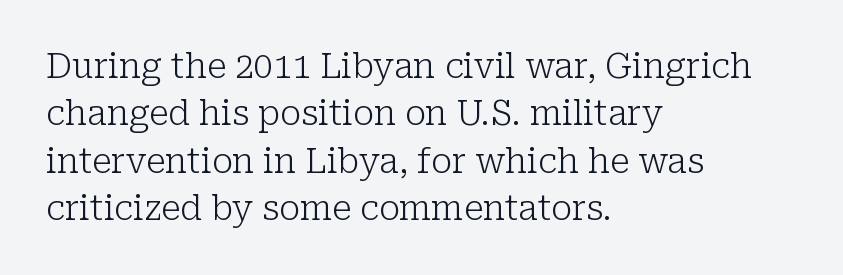
Q: Is the text bold? A: No.
Q: Is the text italic (slanted)? A: No, it is upright.
Q: Is the typeface a serif or a sans-serif typeface? A: Serif.
Q: Is the text underlined? A: No.
Q: How is the paragraph aligned? A: Left-aligned.
Q: Is the spacing between letters normal or unusually wide? A: Normal.
Q: Is the spacing between lines tight, normal or loose? A: Normal.
Q: Width (condensed, normal, or wide)? A: Normal.
Q: Stroke contrast? A: Low.
Q: x-height? A: Medium.
Q: Monospaced? A: No.
